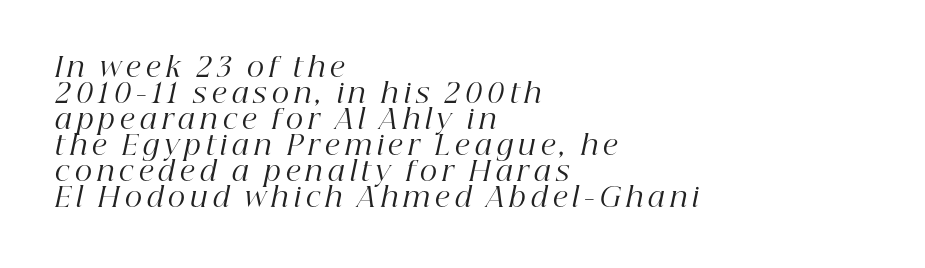
The passage shown leans; its letterforms are oblique. The passage shown is not underscored anywhere. The block of text is dense from top to bottom, with scant space between rows. Line beginnings align vertically; line endings do not. Vertical stems look standard width or narrower in stroke.
